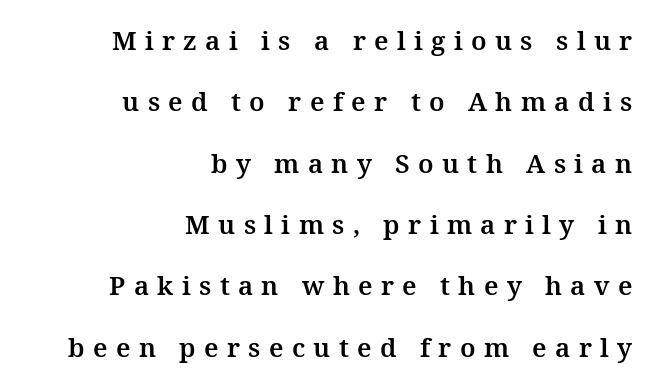
A great deal of white space separates one row of letters from the next. The axis of the letterforms is exactly vertical. This sample uses expanded letter spacing, leaving extra air between glyphs. Type without underlining. The rendering anchors every line to the right-hand side.
